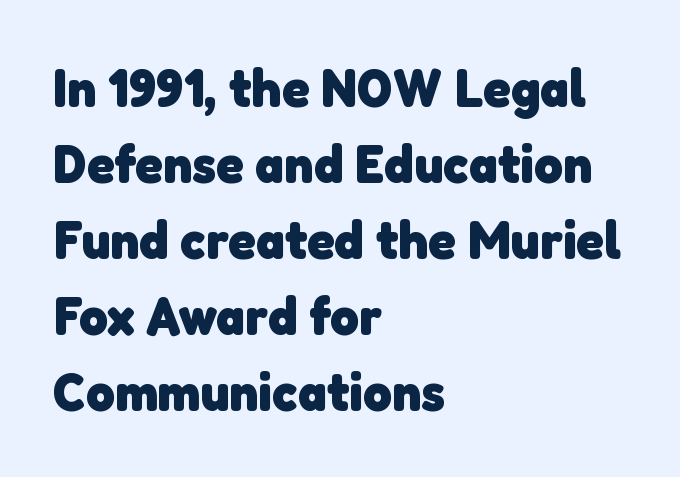
Q: Is the text bold? A: Yes.
Q: Is the typeface a serif or a sans-serif typeface? A: Sans-serif.
Q: Is the text underlined? A: No.
Q: How is the paragraph aligned? A: Left-aligned.
Q: Is the spacing between letters normal or unusually wide? A: Normal.
Q: Is the spacing between lines tight, normal or loose? A: Normal.
Q: Width (condensed, normal, or wide)? A: Normal.
Q: Stroke contrast? A: Low.
Q: x-height? A: Medium.
Q: Monospaced? A: No.
